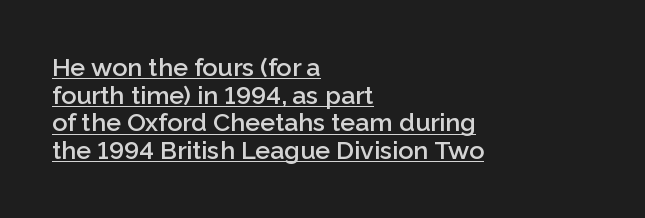
Q: Is the text bold? A: Semi-bold.
Q: Is the text italic (slanted)? A: No, it is upright.
Q: Is the text underlined? A: Yes.
Q: How is the paragraph aligned? A: Left-aligned.
Q: Is the spacing between letters normal or unusually wide? A: Normal.
Q: Is the spacing between lines tight, normal or loose? A: Tight.
